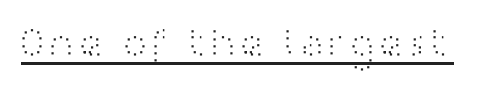
What stands out about the letter spacing? Nothing — it is the standard amount. Each letter's strokes conclude bluntly, with no projecting serifs. Upright lettering throughout. This sample has the flowing, uneven cadence of proportional lettering. Does a line run under the words? Yes, clearly.
